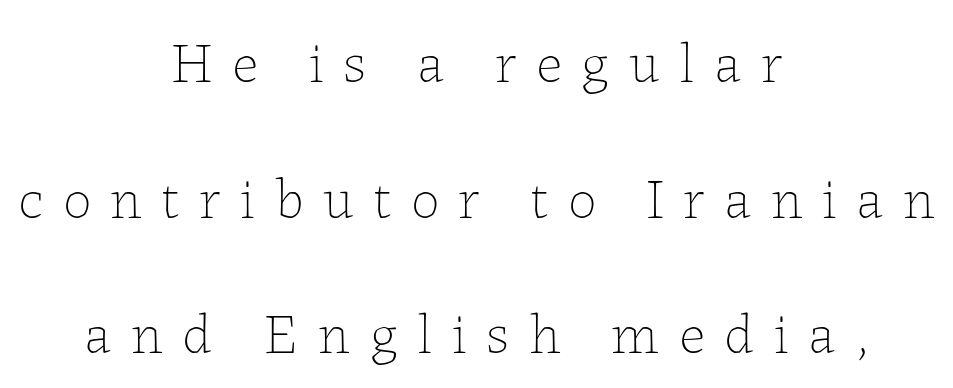
Is the letter spacing exaggerated? Yes — the characters are pushed far apart. These lines were composed using upright roman letters. Widely set lines give the paragraph a tall, airy silhouette. The letters advance in unequal steps, a hallmark of proportional type. The rag falls on both sides of this text block equally. Honestly, there is no underline to notice here at all.
